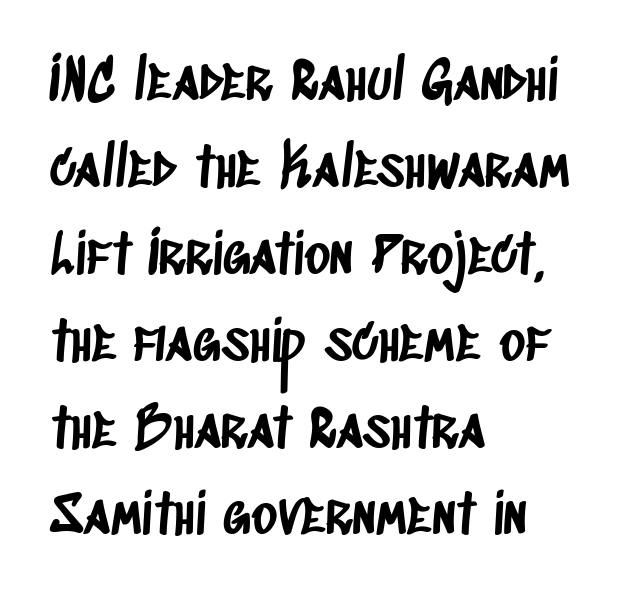
{"serif": "no", "width": "condensed", "stroke_contrast": "low", "x_height": "large", "monospaced": "no", "underline": "no", "align": "left", "line_spacing": "normal", "line_spacing_ratio": 1.58, "letter_spacing": "normal", "letter_spacing_em": 0.0, "glyph_px": 55}
